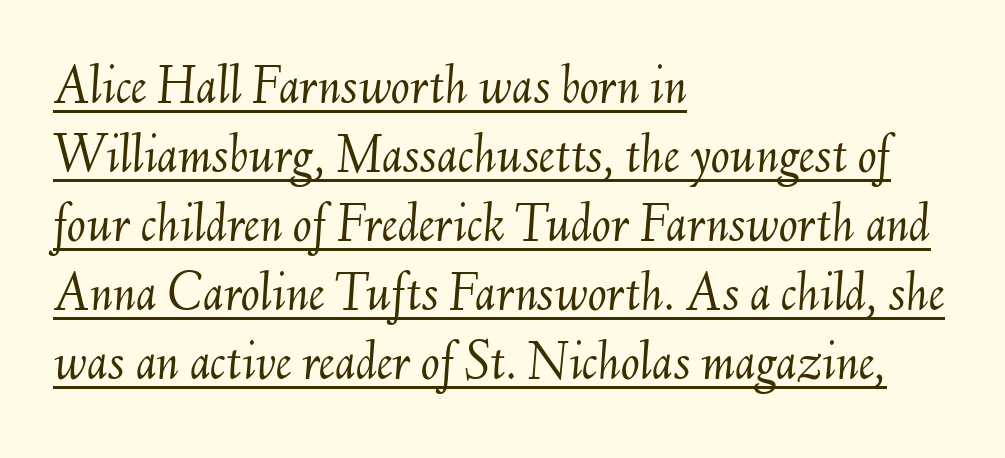
{"italic": "yes", "lean": "right", "slant_degrees": 6, "bold": "no", "weight": "light", "width": "normal", "stroke_contrast": "medium", "x_height": "small", "monospaced": "no", "underline": "yes", "align": "left", "line_spacing_ratio": 1.23, "letter_spacing": "normal", "letter_spacing_em": 0.0, "glyph_px": 56}
